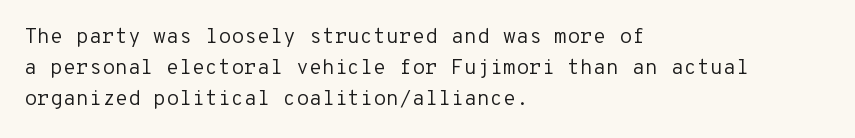
Q: Is the text bold? A: No.
Q: Is the text italic (slanted)? A: No, it is upright.
Q: Is the text underlined? A: No.
Q: How is the paragraph aligned? A: Left-aligned.
Q: Is the spacing between letters normal or unusually wide? A: Normal.
Q: Is the spacing between lines tight, normal or loose? A: Normal.
